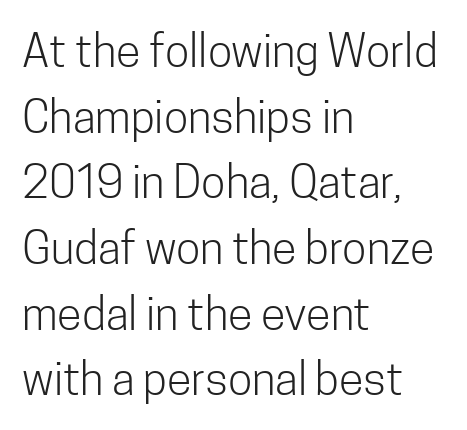
Q: Is the text bold? A: No.
Q: Is the text italic (slanted)? A: No, it is upright.
Q: Is the typeface a serif or a sans-serif typeface? A: Sans-serif.
Q: Is the text underlined? A: No.
Q: How is the paragraph aligned? A: Left-aligned.
Q: Is the spacing between letters normal or unusually wide? A: Normal.
Q: Is the spacing between lines tight, normal or loose? A: Normal.
Q: Width (condensed, normal, or wide)? A: Condensed.
Q: Stroke contrast? A: Low.
Q: x-height? A: Medium.
Q: Monospaced? A: No.
